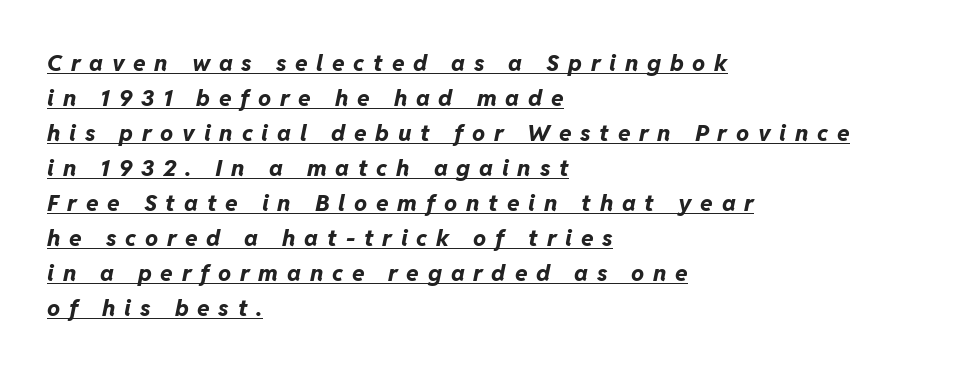
The image shows 23 px bold type, italic (leaning right); set left-aligned, normal line spacing (1.52x), unusually wide letter spacing (+0.38 em), underlined.
